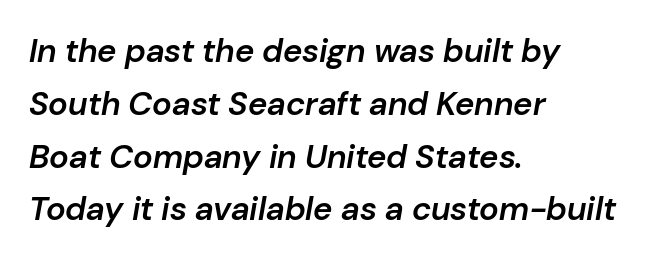
Q: Is the text bold? A: Semi-bold.
Q: Is the text italic (slanted)? A: Yes, it leans right by about 10 degrees.
Q: Is the text underlined? A: No.
Q: How is the paragraph aligned? A: Left-aligned.
Q: Is the spacing between letters normal or unusually wide? A: Normal.
Q: Is the spacing between lines tight, normal or loose? A: Normal.
Q: Width (condensed, normal, or wide)? A: Normal.
Q: Stroke contrast? A: Low.
Q: x-height? A: Medium.
Q: Monospaced? A: No.
